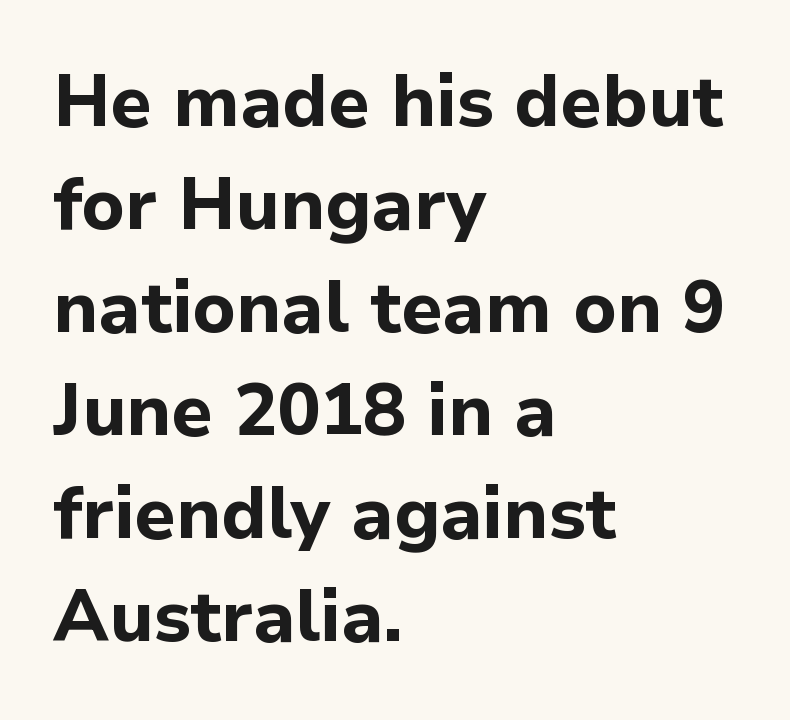
Q: Is the text bold? A: Yes.
Q: Is the text italic (slanted)? A: No, it is upright.
Q: Is the typeface a serif or a sans-serif typeface? A: Sans-serif.
Q: Is the text underlined? A: No.
Q: How is the paragraph aligned? A: Left-aligned.
Q: Is the spacing between letters normal or unusually wide? A: Normal.
Q: Is the spacing between lines tight, normal or loose? A: Normal.
Q: Width (condensed, normal, or wide)? A: Normal.
Q: Stroke contrast? A: Low.
Q: x-height? A: Medium.
Q: Monospaced? A: No.
